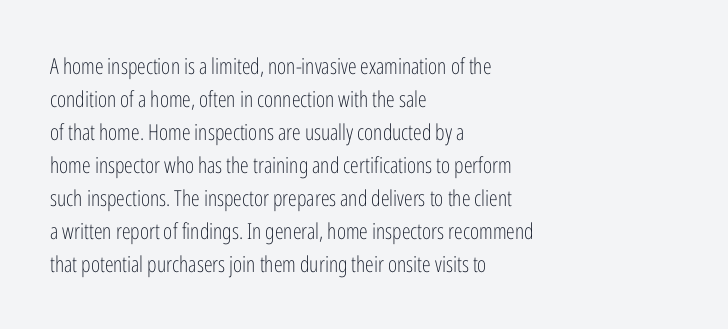
The image shows 22 px text type, upright; set left-aligned, normal line spacing (1.5x), normal letter spacing, not underlined.
